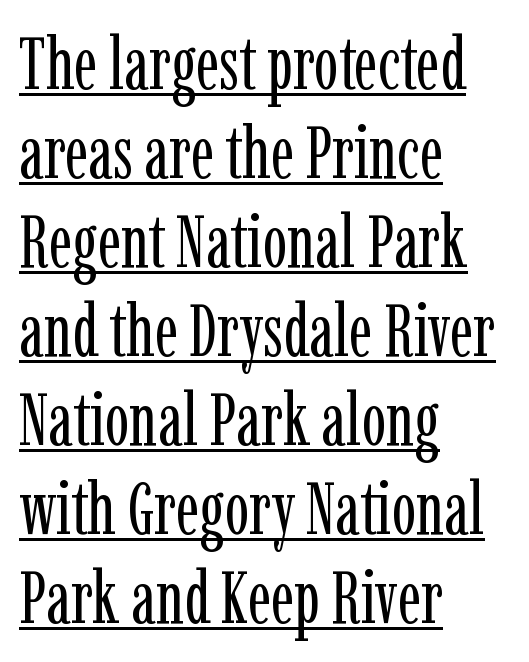
Q: Is the text bold? A: No.
Q: Is the text italic (slanted)? A: No, it is upright.
Q: Is the typeface a serif or a sans-serif typeface? A: Serif.
Q: Is the text underlined? A: Yes.
Q: How is the paragraph aligned? A: Left-aligned.
Q: Is the spacing between letters normal or unusually wide? A: Normal.
Q: Width (condensed, normal, or wide)? A: Condensed.
Q: Stroke contrast? A: Low.
Q: x-height? A: Medium.
Q: Monospaced? A: No.
